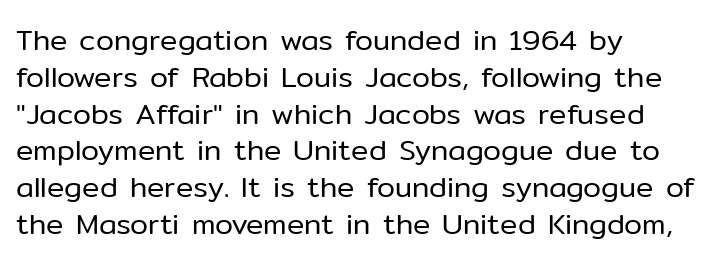
Q: Is the text bold? A: No.
Q: Is the text italic (slanted)? A: No, it is upright.
Q: Is the typeface a serif or a sans-serif typeface? A: Sans-serif.
Q: Is the text underlined? A: No.
Q: How is the paragraph aligned? A: Left-aligned.
Q: Is the spacing between letters normal or unusually wide? A: Normal.
Q: Is the spacing between lines tight, normal or loose? A: Normal.
Q: Width (condensed, normal, or wide)? A: Normal.
Q: Stroke contrast? A: Low.
Q: x-height? A: Medium.
Q: Monospaced? A: No.
